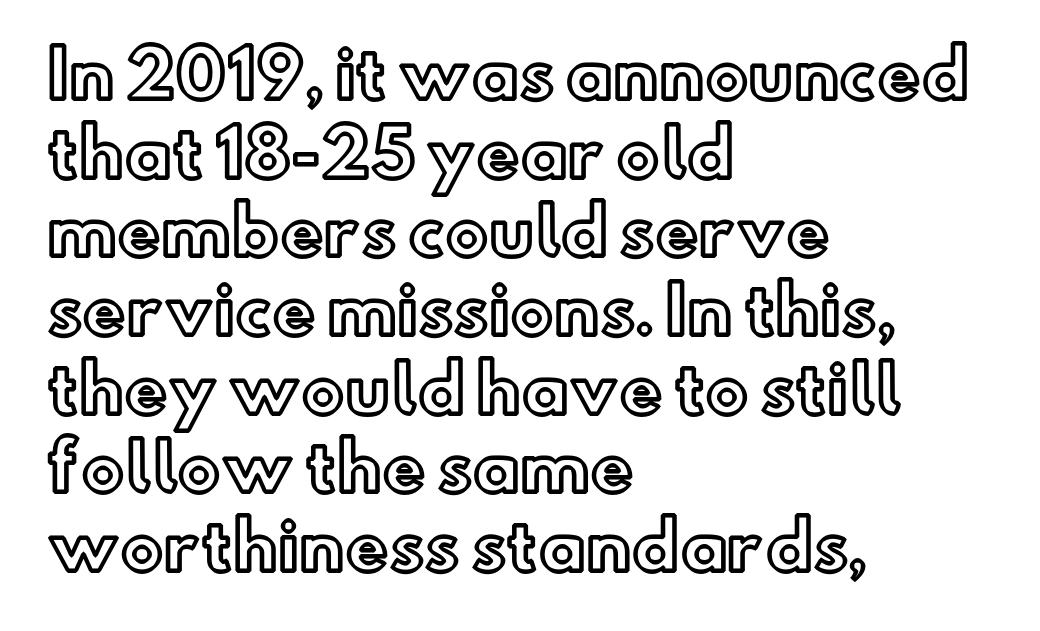
{"italic": "no", "width": "normal", "x_height": "small", "monospaced": "no", "underline": "no", "align": "left", "line_spacing_ratio": 1.21, "letter_spacing": "normal", "letter_spacing_em": 0.0, "glyph_px": 65}
